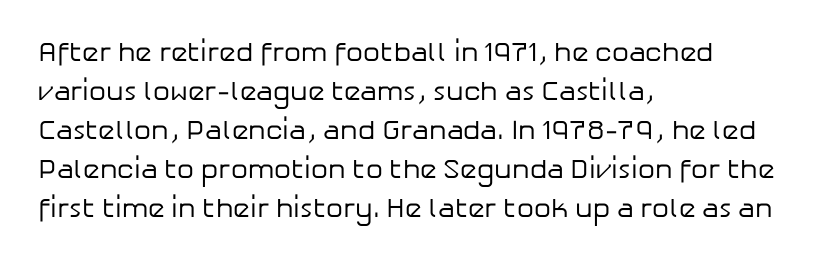
Q: Is the text bold? A: No.
Q: Is the text italic (slanted)? A: No, it is upright.
Q: Is the text underlined? A: No.
Q: How is the paragraph aligned? A: Left-aligned.
Q: Is the spacing between letters normal or unusually wide? A: Normal.
Q: Is the spacing between lines tight, normal or loose? A: Normal.
